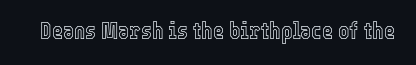
Q: Is the text italic (slanted)? A: No, it is upright.
Q: Is the text underlined? A: No.
Q: Is the spacing between letters normal or unusually wide? A: Normal.
